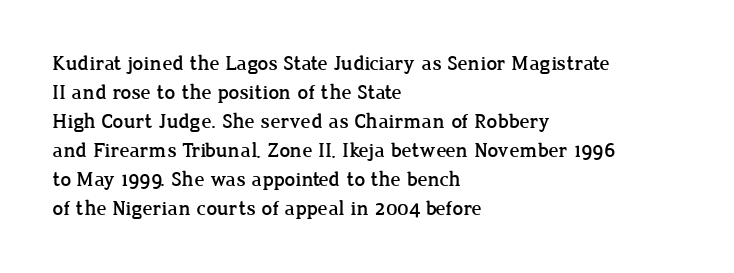
Does the leading feel generous? No, just average. Nobody touched the tracking dial on this one. This is the regular roman posture of the typeface. Visually the block forms a straight wall on the left and a jagged coastline on the right.
